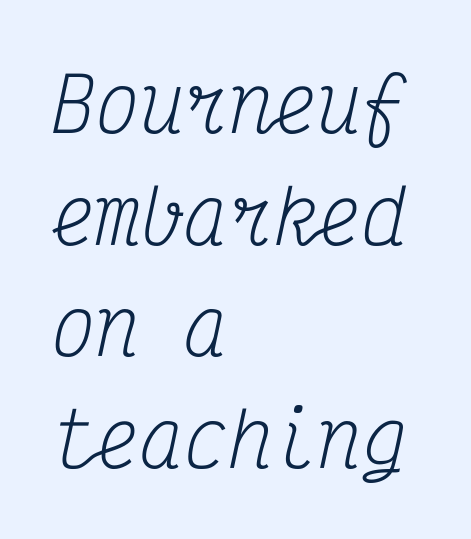
The image shows 74 px regular-weight, condensed serif type, italic (leaning right), monospaced; set left-aligned, normal line spacing (1.51x), normal letter spacing, not underlined; medium stroke contrast and a medium x-height.
